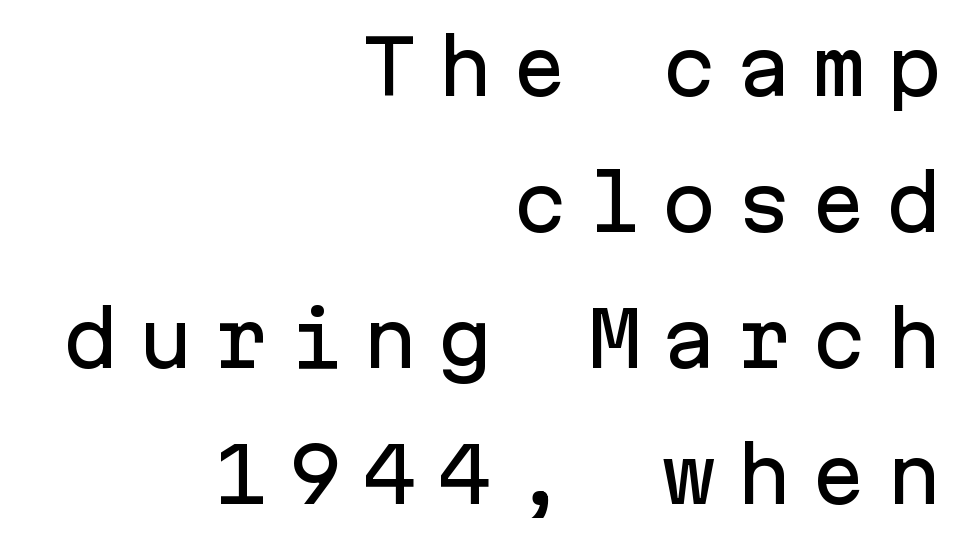
Spacing verdict: monospaced, one width for all characters. This rendering uses right alignment, leaving the left contour irregular. Vertical strokes here are truly vertical. Letter spacing: wide. Classification — sans serif. The area under the type is left untouched.
